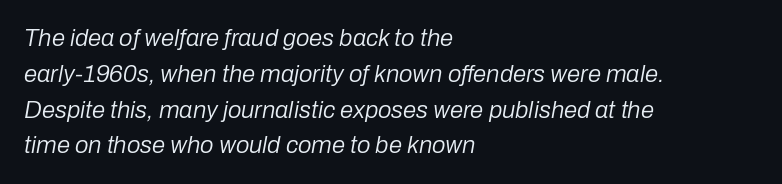
Bold? No — there's no thickening of the strokes. The tracking reads as untouched default to a designer's eye. A typesetter would call this leading conventional body-copy spacing. The specimen reads as italic at a glance.
